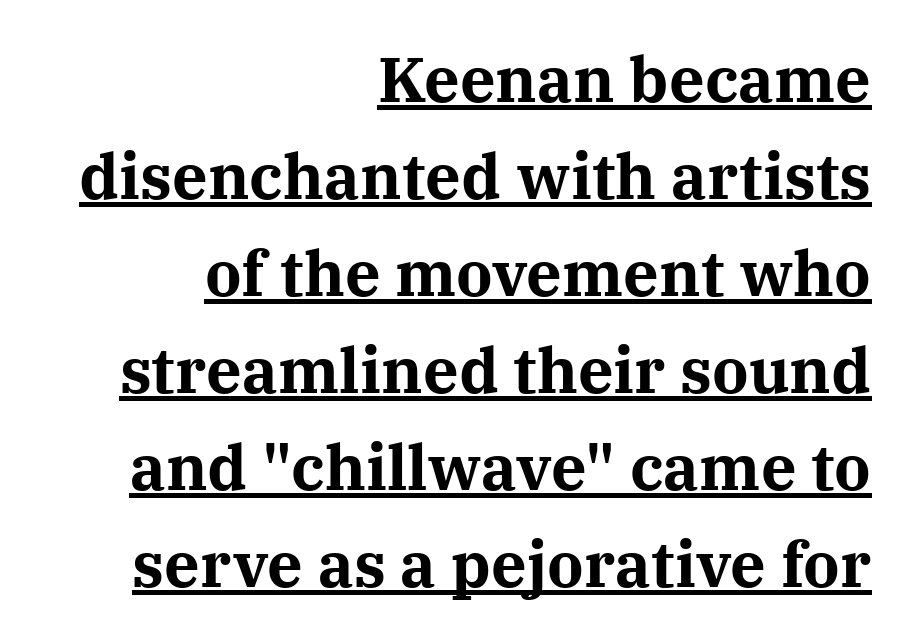
The image shows 63 px bold serif type, upright; set right-aligned, normal line spacing (1.54x), normal letter spacing, underlined; medium stroke contrast and a medium x-height.
